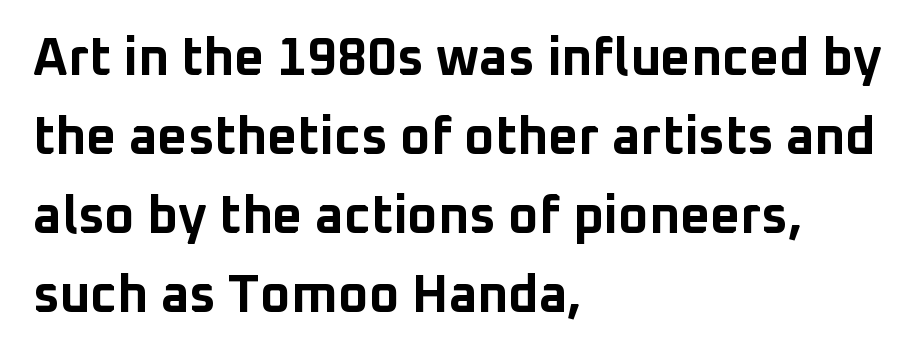
Spacing verdict: proportional, widths tailored to each character. Heavy-handed strokes throughout: this text is bold. Serif or sans? Sans — the stroke terminals are bare. Honestly, the letter spacing is just normal — you wouldn't notice it.
